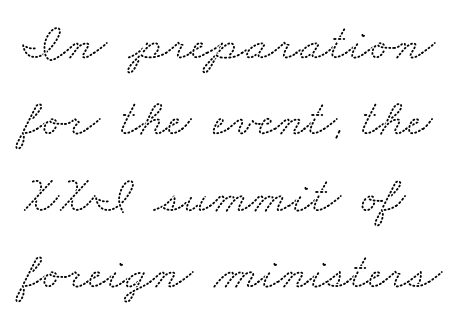
Q: Is the typeface a serif or a sans-serif typeface? A: Serif.
Q: Is the text underlined? A: No.
Q: Is the spacing between letters normal or unusually wide? A: Normal.
Q: Is the spacing between lines tight, normal or loose? A: Normal.
Q: Width (condensed, normal, or wide)? A: Wide.
Q: Stroke contrast? A: Low.
Q: x-height? A: Small.
Q: Monospaced? A: No.
